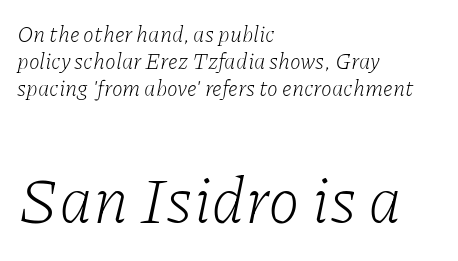
Q: Is the text bold? A: No.
Q: Is the text italic (slanted)? A: Yes, it leans right by about 11 degrees.
Q: Is the typeface a serif or a sans-serif typeface? A: Serif.
Q: Is the text underlined? A: No.
Q: How is the paragraph aligned? A: Left-aligned.
Q: Is the spacing between letters normal or unusually wide? A: Normal.
Q: Which block of text is set in a larger size, the first (top) or the second (bottom)? A: The second (bottom) one.
Q: Width (condensed, normal, or wide)? A: Normal.
Q: Stroke contrast? A: Low.
Q: x-height? A: Medium.
Q: Monospaced? A: No.
